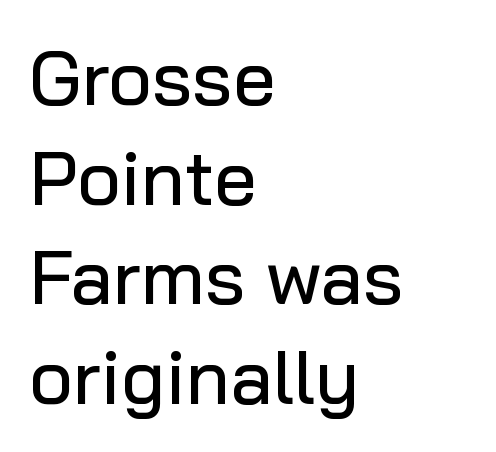
Varying glyph widths throughout — classic text-font behaviour. The letters stand upright; this is a roman face. This rendering leaves character spacing at its baseline value. The string is rendered with underlining switched off. Horizontally, the lines are justified to the leading edge only.
